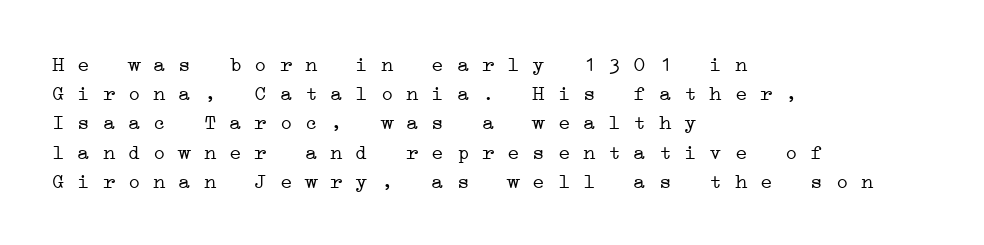
Students, note that the glyphs here touch the page at normal intervals. Horizontal bands of white between lines are of average thickness. Unbolded letterforms with no extra heft. The area under the type is left untouched. Typeset ragged right — the left edge is the straight one.
